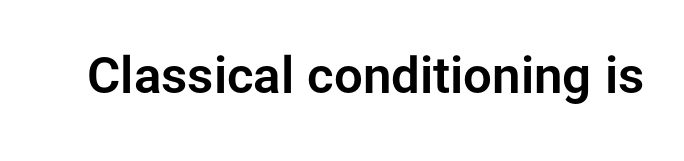
Spacing between characters is what you'd get straight out of the box. The glyphs are unaccompanied by any horizontal stroke below them. Upright lettering throughout. Observe the absence of serifs on each vertical stroke in this sample. Think of a printed novel: that variable character pitch is what you see here.
